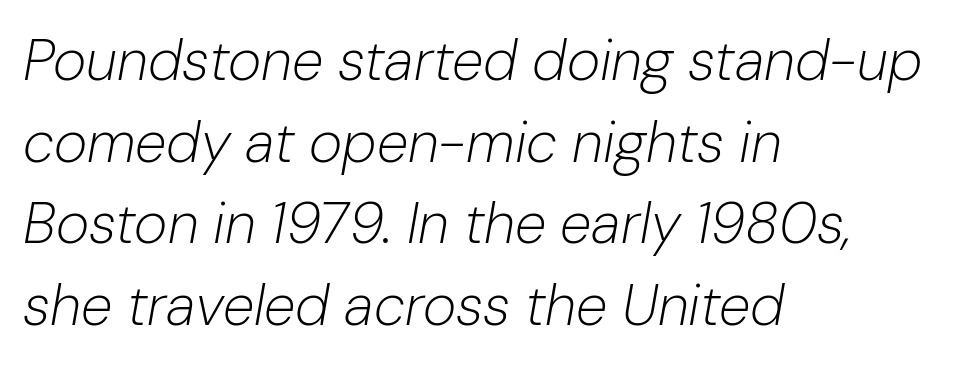
The image shows 57 px light type, italic (leaning right); set left-aligned, normal line spacing (1.43x), normal letter spacing, not underlined; low stroke contrast and a medium x-height.
